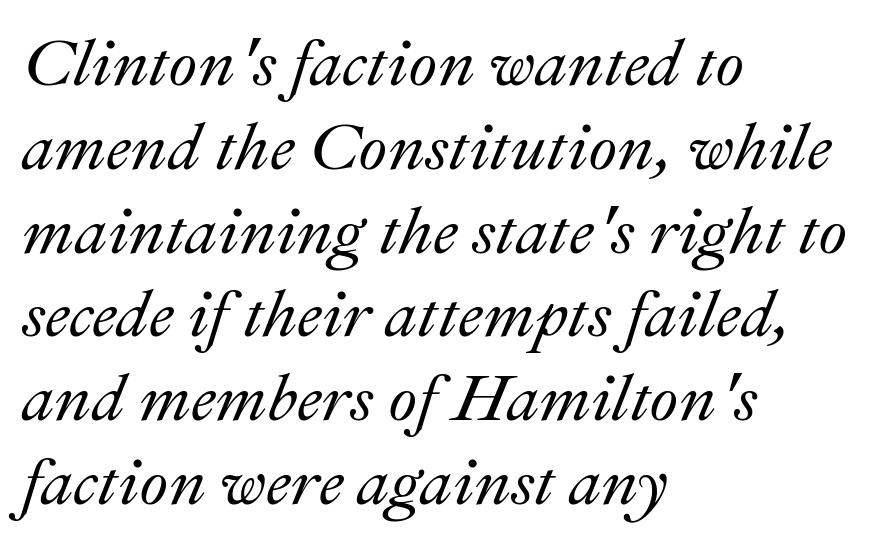
Q: Is the text italic (slanted)? A: Yes, it leans right by about 22 degrees.
Q: Is the text underlined? A: No.
Q: How is the paragraph aligned? A: Left-aligned.
Q: Is the spacing between letters normal or unusually wide? A: Normal.
Q: Is the spacing between lines tight, normal or loose? A: Normal.
Q: Width (condensed, normal, or wide)? A: Normal.
Q: Stroke contrast? A: Medium.
Q: x-height? A: Small.
Q: Monospaced? A: No.
